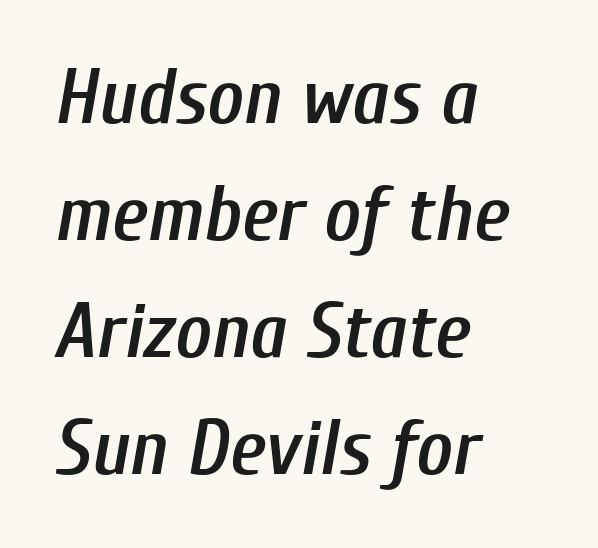
Visually the block forms a straight wall on the left and a jagged coastline on the right. Compared with an ordinary text face, these strokes are moderately heavier — a semibold. Tall strokes in this sample are angled rather than plumb. This sample has the flowing, uneven cadence of proportional lettering.
